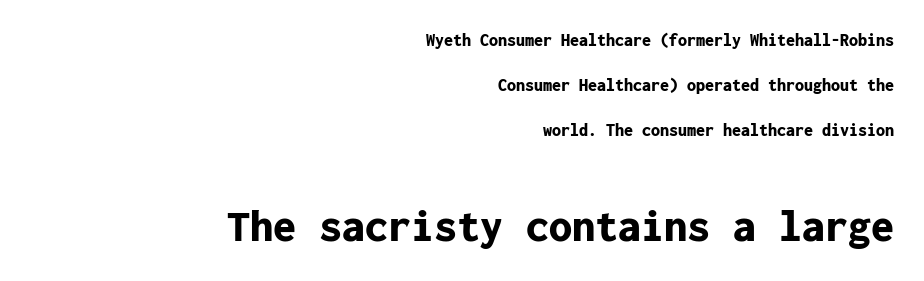
Bare-footed words on every line. One glance says open: line gaps are wider than usual. Spacing verdict: monospaced, one width for all characters. You get the small type first, then a jump to larger type.
